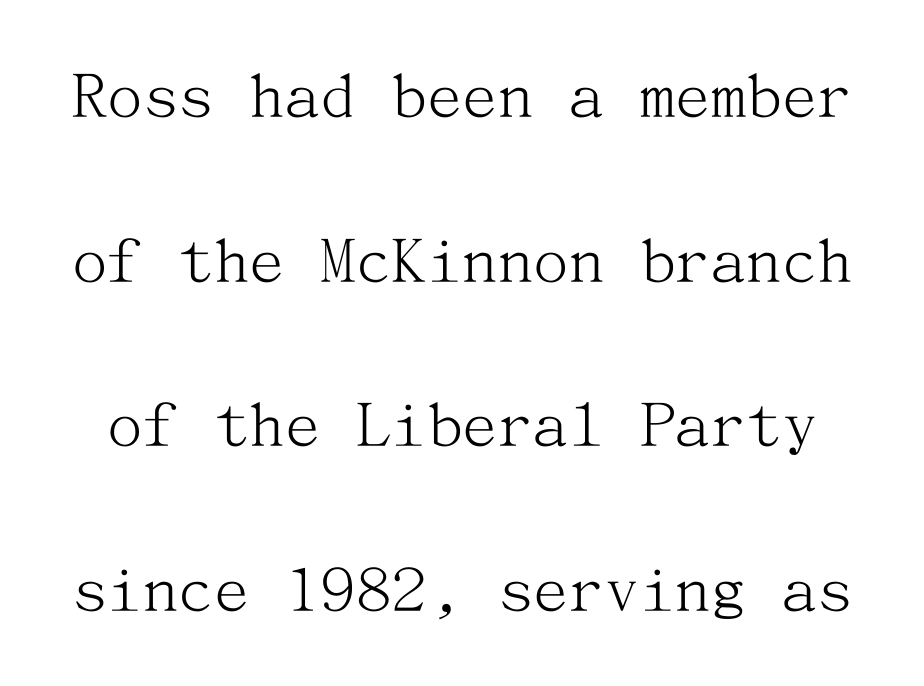
{"serif": "yes", "italic": "no", "bold": "no", "weight": "light", "width": "normal", "stroke_contrast": "medium", "x_height": "medium", "underline": "no", "line_spacing": "loose", "line_spacing_ratio": 2.32, "letter_spacing": "normal", "letter_spacing_em": 0.0, "glyph_px": 71}
